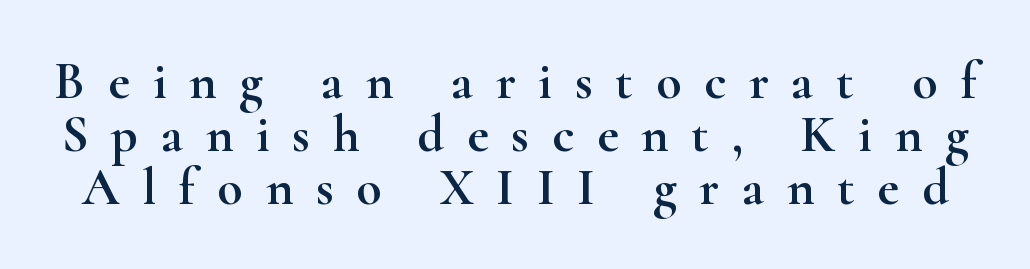
The image shows 52 px wide serif type, upright; set tight line spacing (1.02x), unusually wide letter spacing (+0.44 em), not underlined; high stroke contrast and a small x-height.
